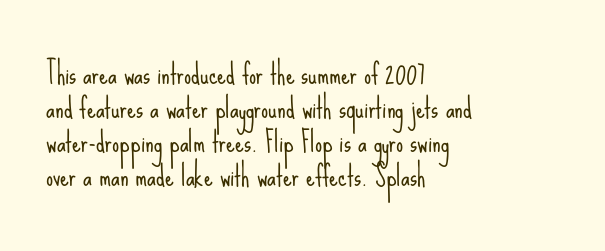
Q: Is the text bold? A: No.
Q: Is the text italic (slanted)? A: No, it is upright.
Q: Is the typeface a serif or a sans-serif typeface? A: Sans-serif.
Q: Is the text underlined? A: No.
Q: How is the paragraph aligned? A: Left-aligned.
Q: Is the spacing between letters normal or unusually wide? A: Normal.
Q: Width (condensed, normal, or wide)? A: Condensed.
Q: Stroke contrast? A: Low.
Q: x-height? A: Small.
Q: Monospaced? A: No.
